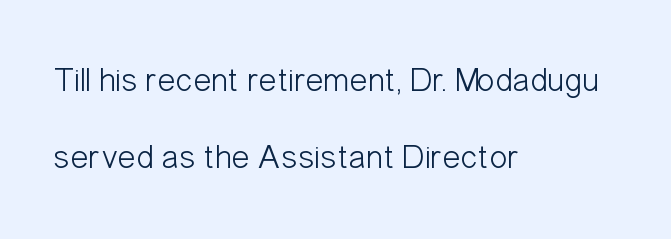
Q: Is the text bold? A: No.
Q: Is the text italic (slanted)? A: No, it is upright.
Q: Is the typeface a serif or a sans-serif typeface? A: Sans-serif.
Q: Is the text underlined? A: No.
Q: How is the paragraph aligned? A: Left-aligned.
Q: Is the spacing between letters normal or unusually wide? A: Normal.
Q: Is the spacing between lines tight, normal or loose? A: Loose.
Q: Width (condensed, normal, or wide)? A: Condensed.
Q: Stroke contrast? A: Low.
Q: x-height? A: Medium.
Q: Monospaced? A: No.
